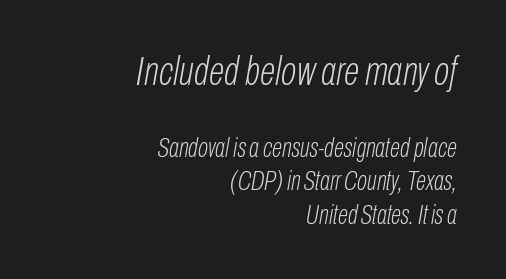
Is the block centered? No — it sits flush against the right margin. Tracking value appears to be zero — textbook default spacing. Each row of text sits above clean, open space. Spacing verdict: proportional, widths tailored to each character. The passage shown leans; its letterforms are oblique. On a weight scale, this lands at 450 or below.
